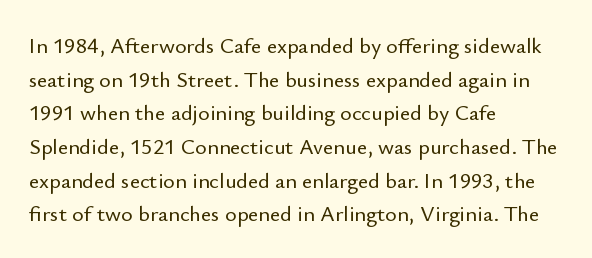
{"italic": "no", "underline": "no", "align": "left", "line_spacing": "normal", "line_spacing_ratio": 1.53, "letter_spacing": "normal", "letter_spacing_em": 0.0, "glyph_px": 22}
